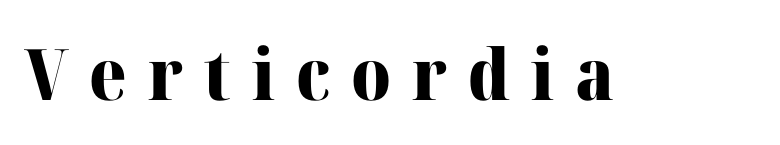
The image shows 71 px heavy serif type, upright; set unusually wide letter spacing (+0.29 em), not underlined; high stroke contrast and a medium x-height.
